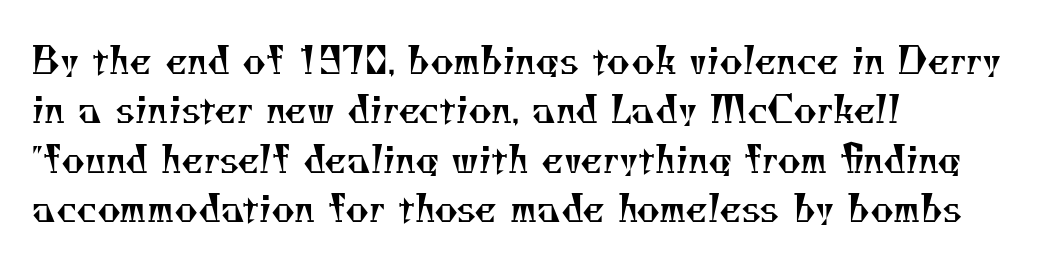
The image shows 36 px regular-weight serif type; set left-aligned, normal line spacing (1.37x), normal letter spacing, not underlined; medium stroke contrast and a small x-height.
